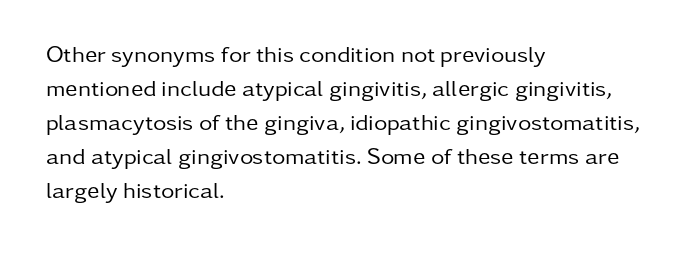
The image shows 23 px text type, upright; set left-aligned, normal line spacing (1.48x), normal letter spacing, not underlined.
